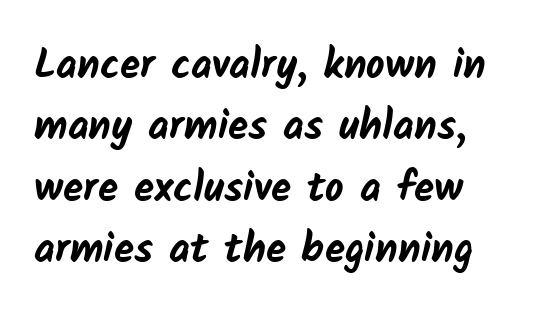
Q: Is the text bold? A: Yes.
Q: Is the typeface a serif or a sans-serif typeface? A: Sans-serif.
Q: Is the text underlined? A: No.
Q: Is the spacing between letters normal or unusually wide? A: Normal.
Q: Is the spacing between lines tight, normal or loose? A: Normal.
Q: Width (condensed, normal, or wide)? A: Normal.
Q: Stroke contrast? A: Low.
Q: x-height? A: Medium.
Q: Monospaced? A: No.
